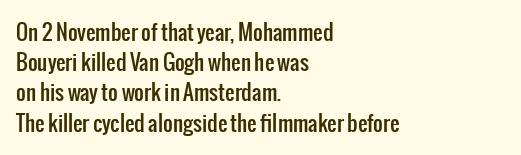
Q: Is the text italic (slanted)? A: No, it is upright.
Q: Is the text underlined? A: No.
Q: How is the paragraph aligned? A: Left-aligned.
Q: Is the spacing between letters normal or unusually wide? A: Normal.
Q: Is the spacing between lines tight, normal or loose? A: Normal.
